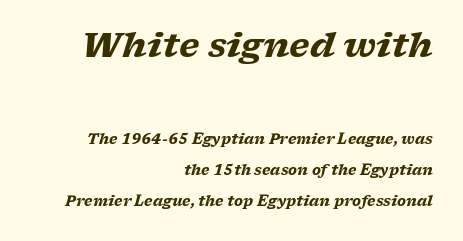
{"serif": "yes", "italic": "yes", "lean": "right", "slant_degrees": 17, "bold": "yes", "weight": "heavy", "width": "wide", "stroke_contrast": "low", "x_height": "medium", "monospaced": "no", "underline": "no", "align": "right", "line_spacing": "loose", "line_spacing_ratio": 2.23, "letter_spacing": "normal", "letter_spacing_em": 0.0, "larger_block": "first", "size_ratio": 2.43, "glyph_px": 34}
